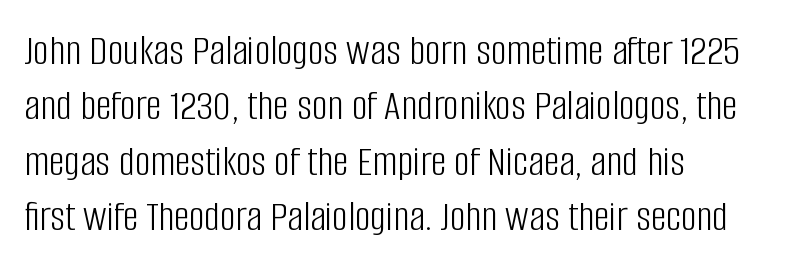
Note the varied advance widths — an 'i' is clearly narrower than an 'm'. Observe the ordinary spacing: letters are neighbours, not strangers. Do the letters lean? They stand straight. The foot of each line stays bare and open.
